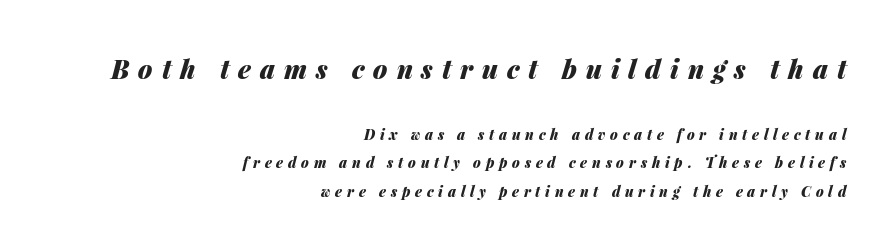
{"italic": "yes", "lean": "right", "slant_degrees": 14, "bold": "yes", "underline": "no", "align": "right", "line_spacing": "loose", "line_spacing_ratio": 2.04, "letter_spacing": "wide", "letter_spacing_em": 0.34, "larger_block": "first", "size_ratio": 1.86, "glyph_px": 26}
